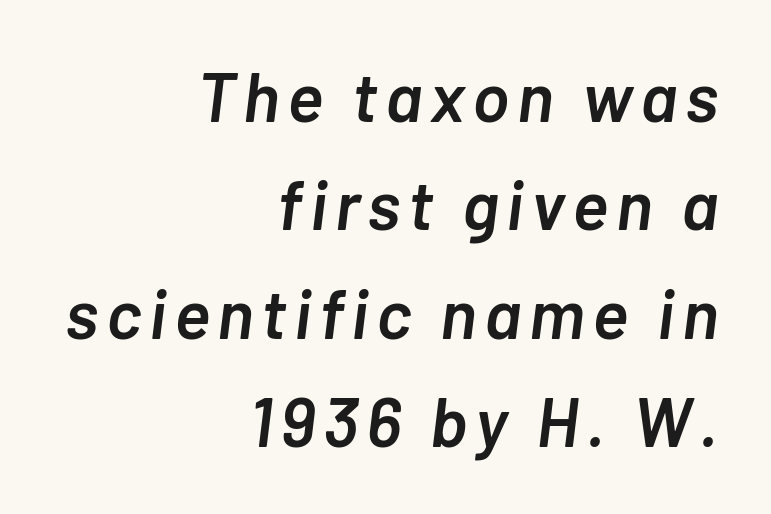
Plain, unruled lines of type. Looks like regular typesetting: each glyph gets only the width it needs. The rendering uses a semibold face; strokes are thickened but not to full bold. Rows of type keep a routine distance in the vertical direction. The passage is arranged like a letterhead date or caption credit — flush right.
